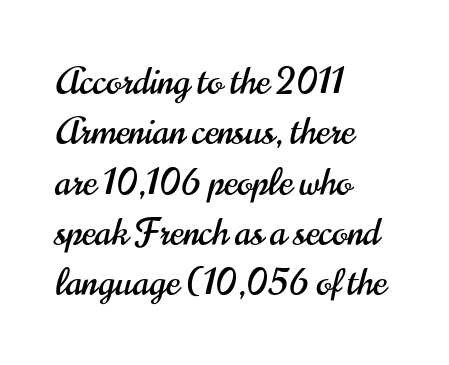
Unmarked baselines from the first word to the last. This sample uses a sans-serif face. Each letter keeps its own natural width here, so spacing adapts to shape. Quick note: interline space is typical.
